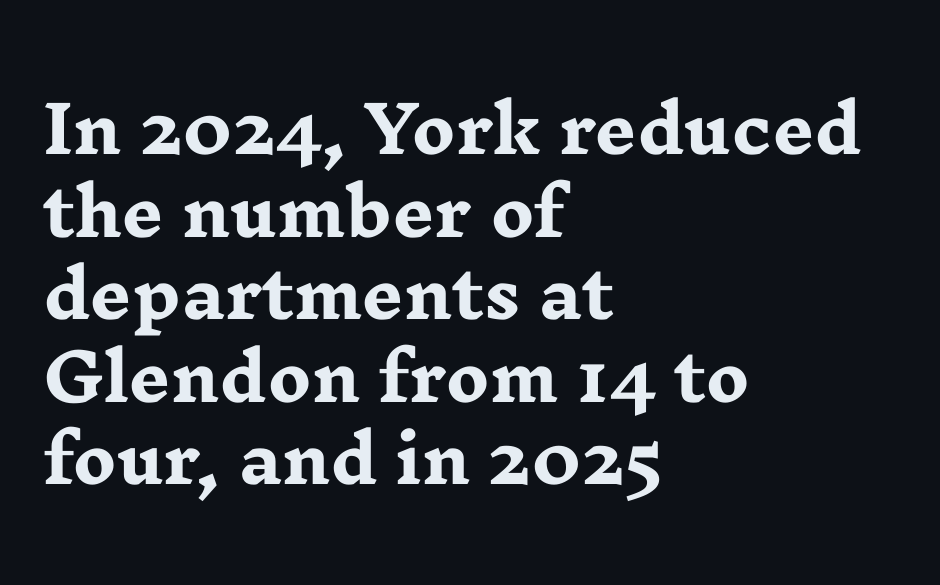
As a designer I'd log this as weight 700, bold. This sample is left-justified, so line endings fall wherever the words run out. To sum up the face: it has serifs. The block of text has a typical density, with ordinary space between rows. The line texture is even and compact thanks to regular tracking.
